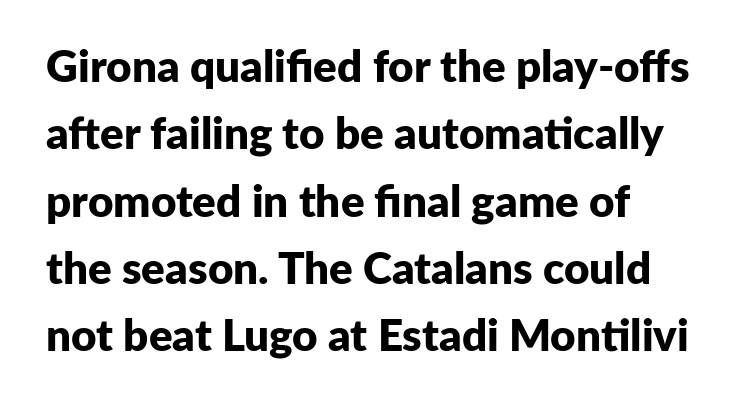
{"serif": "no", "italic": "no", "bold": "yes", "weight": "bold", "width": "normal", "stroke_contrast": "low", "x_height": "medium", "monospaced": "no", "underline": "no", "align": "left", "line_spacing": "normal", "line_spacing_ratio": 1.53, "letter_spacing": "normal", "letter_spacing_em": 0.0, "glyph_px": 44}
